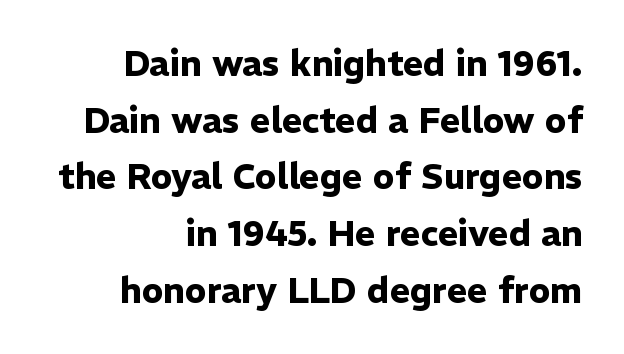
Q: Is the text bold? A: Yes.
Q: Is the text italic (slanted)? A: No, it is upright.
Q: Is the typeface a serif or a sans-serif typeface? A: Sans-serif.
Q: Is the text underlined? A: No.
Q: How is the paragraph aligned? A: Right-aligned.
Q: Is the spacing between letters normal or unusually wide? A: Normal.
Q: Is the spacing between lines tight, normal or loose? A: Normal.
Q: Width (condensed, normal, or wide)? A: Normal.
Q: Stroke contrast? A: Low.
Q: x-height? A: Medium.
Q: Monospaced? A: No.
